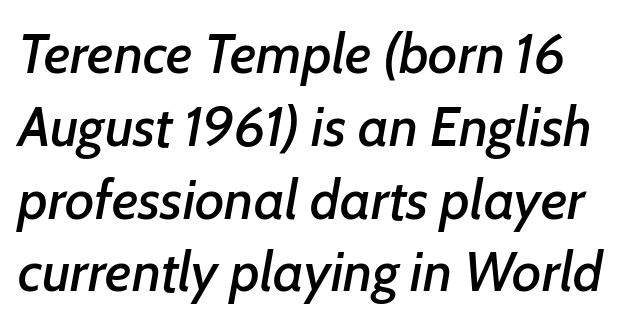
Q: Is the text italic (slanted)? A: Yes, it leans right by about 7 degrees.
Q: Is the text underlined? A: No.
Q: Is the spacing between letters normal or unusually wide? A: Normal.
Q: Is the spacing between lines tight, normal or loose? A: Normal.
Q: Width (condensed, normal, or wide)? A: Normal.
Q: Stroke contrast? A: Low.
Q: x-height? A: Medium.
Q: Monospaced? A: No.
